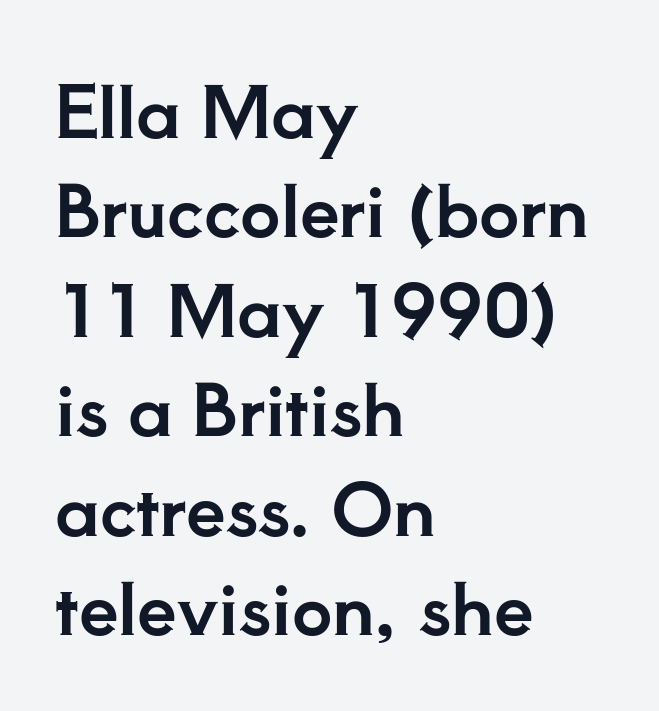
The image shows 71 px serif type, upright; set left-aligned, normal line spacing (1.4x), normal letter spacing, not underlined; low stroke contrast and a small x-height.
